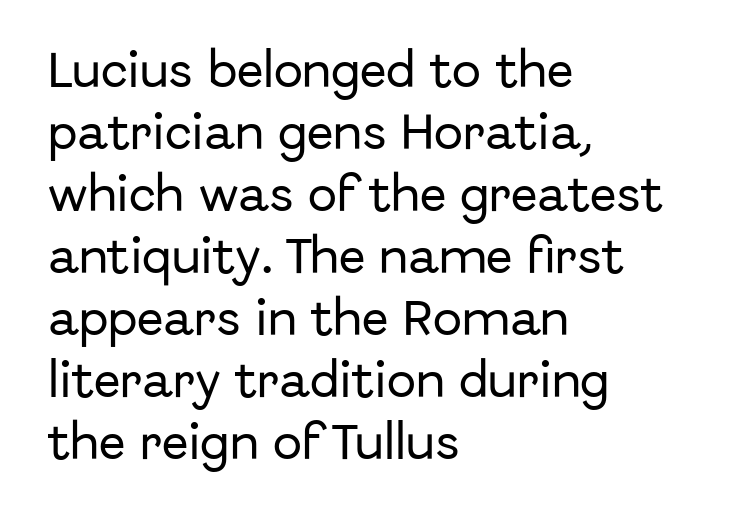
{"serif": "no", "italic": "no", "width": "normal", "stroke_contrast": "low", "x_height": "medium", "monospaced": "no", "underline": "no", "align": "left", "line_spacing": "normal", "line_spacing_ratio": 1.59, "letter_spacing": "normal", "letter_spacing_em": 0.0, "glyph_px": 39}
